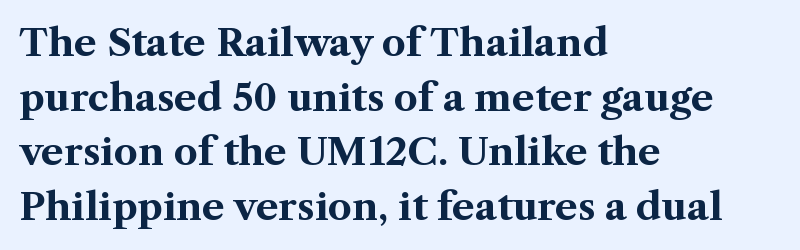
{"serif": "yes", "italic": "no", "bold": "yes", "weight": "bold", "width": "normal", "stroke_contrast": "medium", "x_height": "medium", "monospaced": "no", "underline": "no", "align": "left", "line_spacing": "normal", "line_spacing_ratio": 1.44, "letter_spacing": "normal", "letter_spacing_em": 0.0, "glyph_px": 38}
